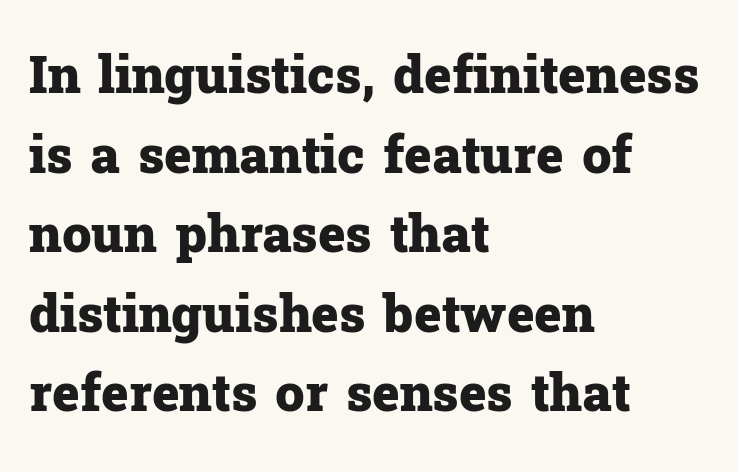
How are the letters spaced? Ordinarily, with no added tracking. Heavy, bold letterforms. You can tell it's not italic because the verticals are truly vertical. Here the designer chose a conventional face with non-uniform glyph widths. Check where the strokes stop: tiny serifs finish them off.
